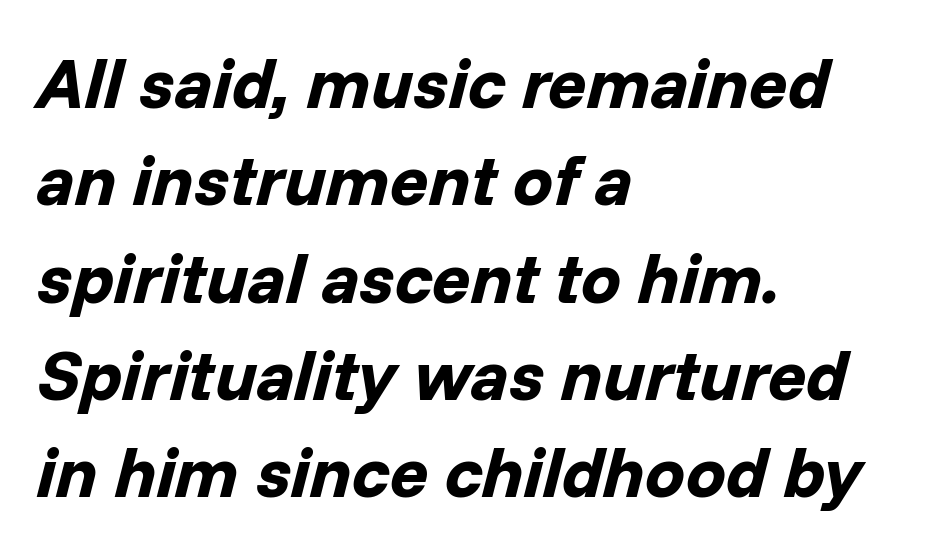
Q: Is the text bold? A: Yes.
Q: Is the text italic (slanted)? A: Yes, it leans right by about 14 degrees.
Q: Is the text underlined? A: No.
Q: How is the paragraph aligned? A: Left-aligned.
Q: Is the spacing between letters normal or unusually wide? A: Normal.
Q: Is the spacing between lines tight, normal or loose? A: Normal.
Q: Width (condensed, normal, or wide)? A: Normal.
Q: Stroke contrast? A: Low.
Q: x-height? A: Medium.
Q: Monospaced? A: No.
